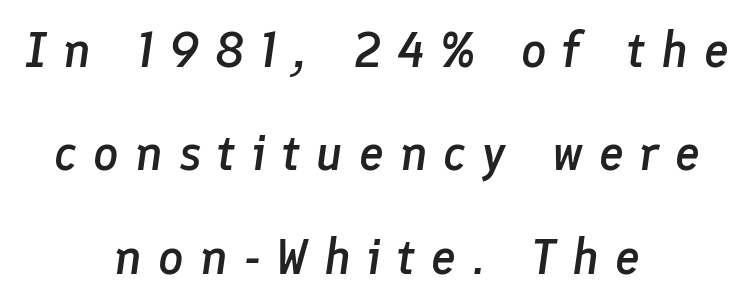
The image shows 50 px semibold type, italic (leaning right); set centered, loose line spacing (2.07x), unusually wide letter spacing (+0.32 em), not underlined; low stroke contrast and a medium x-height.
